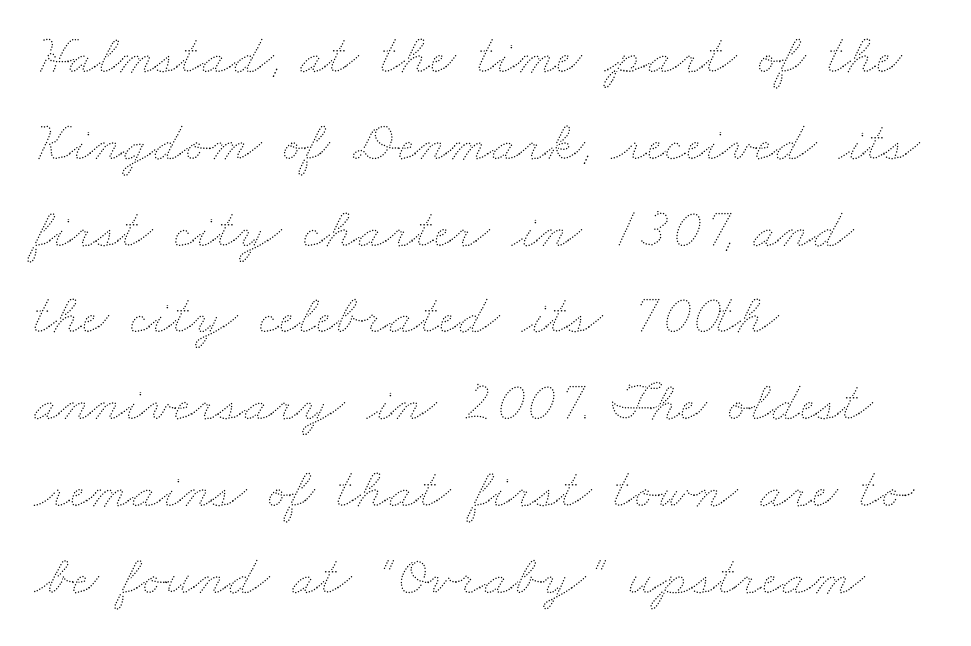
{"bold": "no", "weight": "thin", "width": "wide", "stroke_contrast": "medium", "x_height": "small", "monospaced": "no", "underline": "no", "align": "left", "line_spacing": "normal", "line_spacing_ratio": 1.55, "letter_spacing": "normal", "letter_spacing_em": 0.0, "glyph_px": 56}
